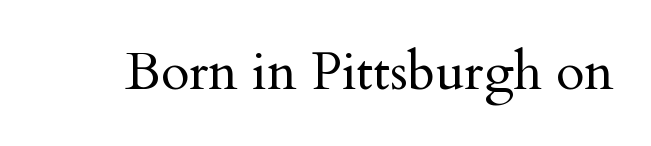
The image shows 52 px regular-weight serif type, upright; set normal letter spacing, not underlined; medium stroke contrast and a small x-height.
